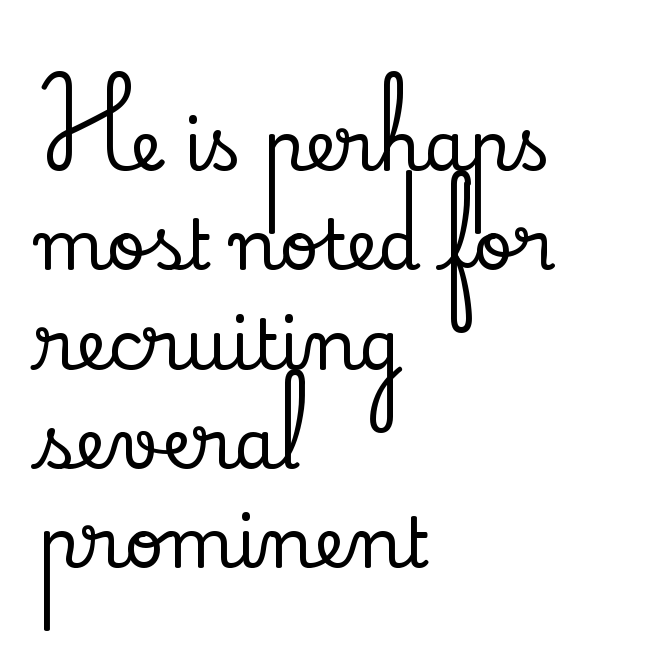
The image shows 69 px serif type, upright; set left-aligned, normal line spacing (1.44x), normal letter spacing, not underlined; low stroke contrast and a small x-height.
